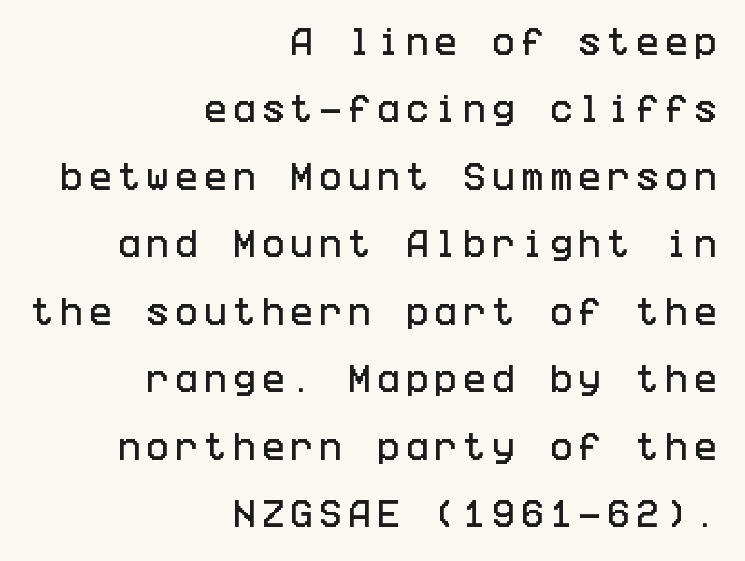
A sans-serif font was chosen for this passage. Descenders are the only things crossing below the line. Do the letters lean? They stand straight. Compared with typical paragraphs, the rows here are farther apart.
